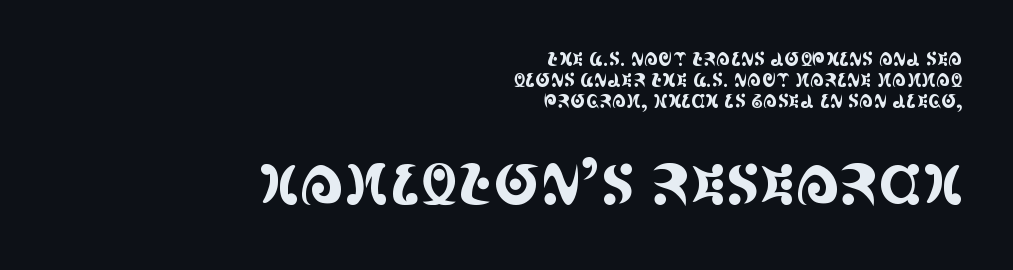
The image shows 55 px condensed serif type, upright; set right-aligned, line spacing 1.18x, normal letter spacing, not underlined; the second (bottom) block is 3.06x larger; a large x-height.
